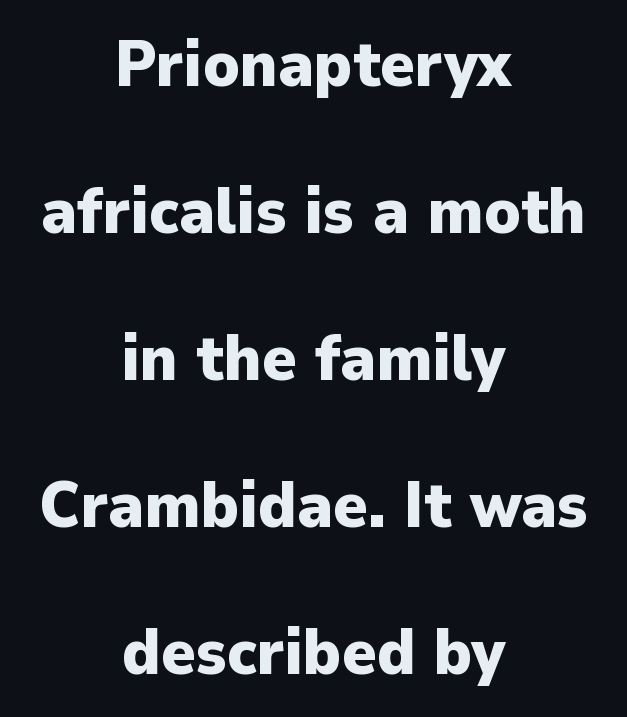
{"serif": "no", "italic": "no", "bold": "yes", "weight": "heavy", "width": "normal", "stroke_contrast": "low", "x_height": "medium", "monospaced": "no", "underline": "no", "align": "center", "line_spacing": "loose", "line_spacing_ratio": 2.26, "letter_spacing": "normal", "letter_spacing_em": 0.0, "glyph_px": 65}
